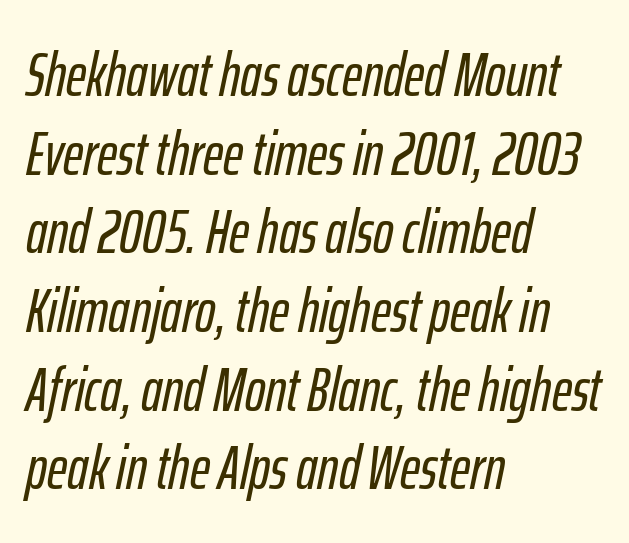
{"italic": "yes", "lean": "right", "slant_degrees": 12, "width": "condensed", "stroke_contrast": "low", "x_height": "medium", "monospaced": "no", "underline": "no", "align": "left", "line_spacing": "normal", "line_spacing_ratio": 1.29, "letter_spacing": "normal", "letter_spacing_em": 0.0, "glyph_px": 61}
